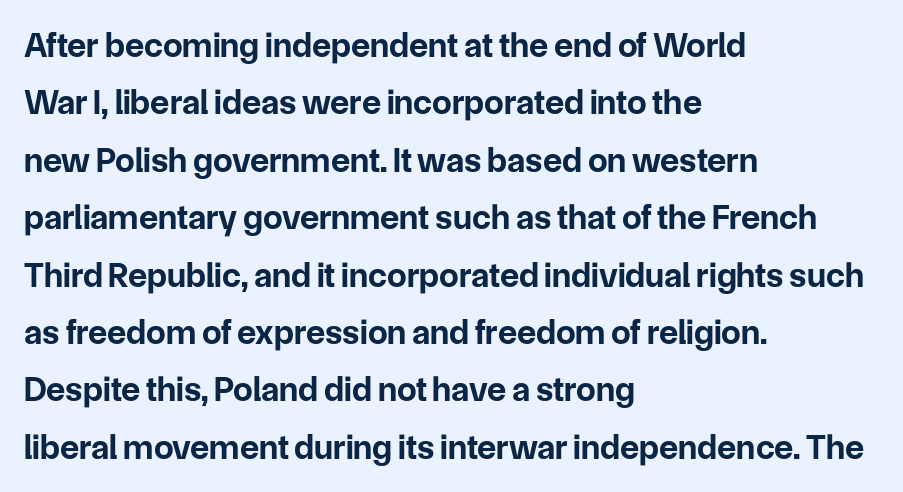
Check the space under the baseline: it is left empty. Does the copy run flush right? No — it runs flush left. You'd pick this weight for a headline — it's a proper bold. This is the regular roman posture of the typeface. Honestly, the row spacing looks completely unremarkable. The rendering keeps characters at their native spacing.
